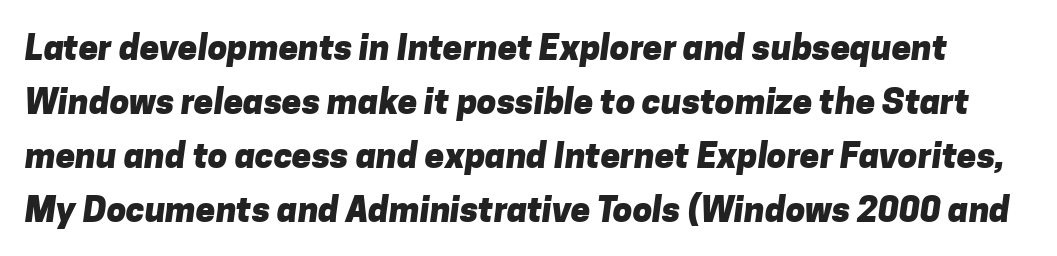
{"serif": "no", "bold": "yes", "weight": "heavy", "width": "normal", "stroke_contrast": "low", "x_height": "medium", "monospaced": "no", "underline": "no", "line_spacing": "normal", "line_spacing_ratio": 1.54, "letter_spacing": "normal", "letter_spacing_em": 0.0, "glyph_px": 35}
